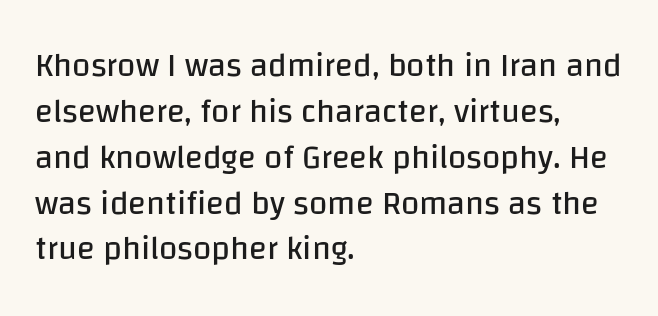
The image shows 33 px regular-weight sans-serif type, upright; set left-aligned, normal line spacing (1.39x), normal letter spacing, not underlined; low stroke contrast and a large x-height.
